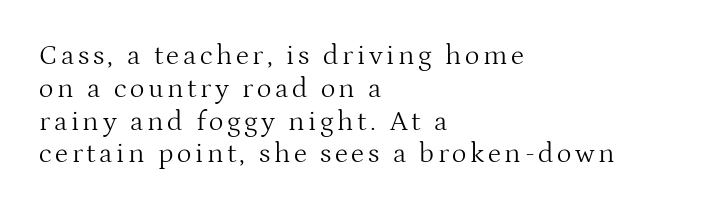
The typeface has the unassuming heft of standard copy or less. Has an underline been added? It has not. The type family on display is of the serif kind. This sample has the flowing, uneven cadence of proportional lettering. Does the lettering tilt? It doesn't — this is upright. This sample is left-justified, so line endings fall wherever the words run out.
